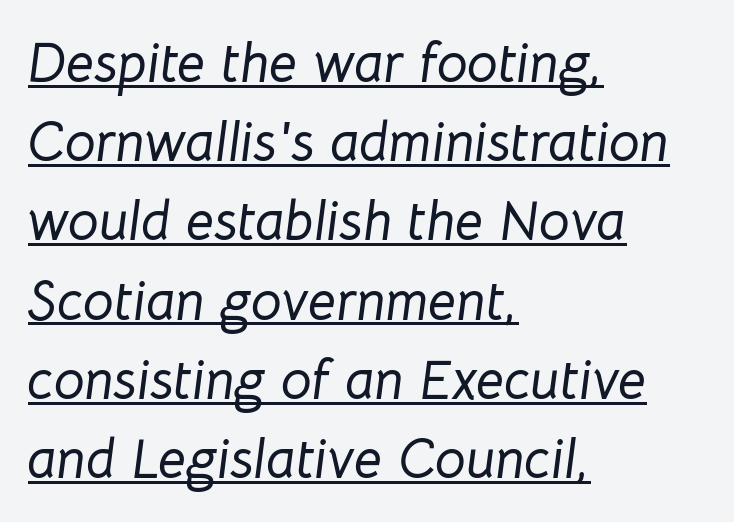
The image shows 55 px text type, italic (leaning right); set left-aligned, normal line spacing (1.44x), normal letter spacing, underlined; low stroke contrast and a medium x-height.
